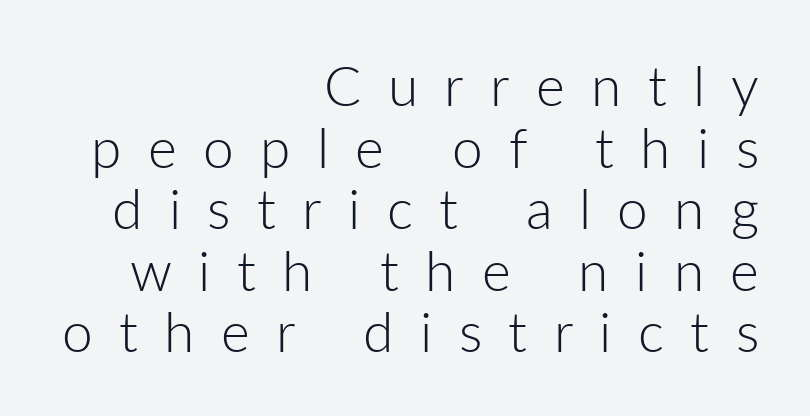
The image shows 55 px light sans-serif type, upright; set right-aligned, tight line spacing (1.12x), unusually wide letter spacing (+0.48 em), not underlined; low stroke contrast and a medium x-height.
